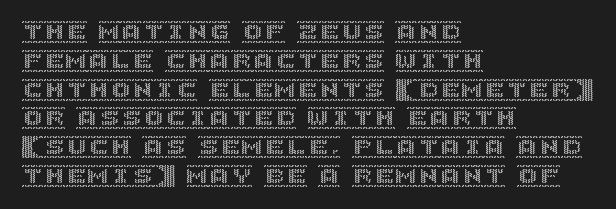
{"italic": "no", "underline": "no", "align": "left", "line_spacing": "normal", "line_spacing_ratio": 1.31, "letter_spacing": "normal", "letter_spacing_em": 0.0, "glyph_px": 22}
